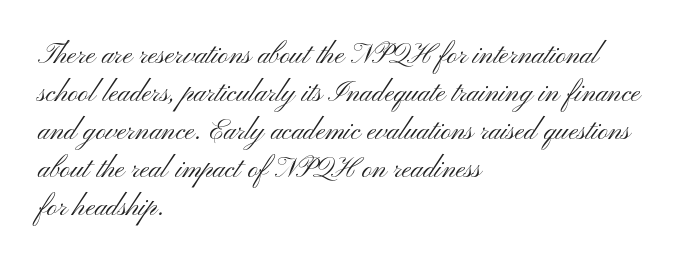
{"serif": "no", "bold": "no", "weight": "light", "width": "wide", "stroke_contrast": "medium", "x_height": "small", "monospaced": "no", "underline": "no", "align": "left", "line_spacing": "normal", "line_spacing_ratio": 1.36, "letter_spacing": "normal", "letter_spacing_em": 0.0, "glyph_px": 28}
